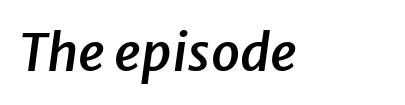
{"italic": "yes", "lean": "right", "slant_degrees": 8, "bold": "semi", "weight": "semibold", "width": "normal", "stroke_contrast": "low", "x_height": "medium", "monospaced": "no", "underline": "no", "letter_spacing": "normal", "letter_spacing_em": 0.0, "glyph_px": 52}
